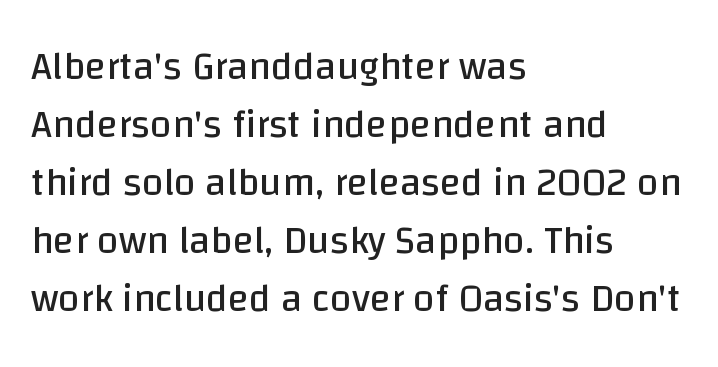
The image shows 39 px regular-weight sans-serif type, upright; set left-aligned, normal line spacing (1.49x), normal letter spacing, not underlined; low stroke contrast and a large x-height.
